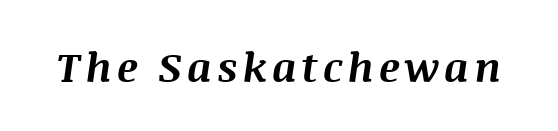
{"italic": "yes", "lean": "right", "slant_degrees": 8, "bold": "yes", "weight": "bold", "width": "normal", "stroke_contrast": "medium", "x_height": "large", "monospaced": "no", "underline": "no", "glyph_px": 41}
